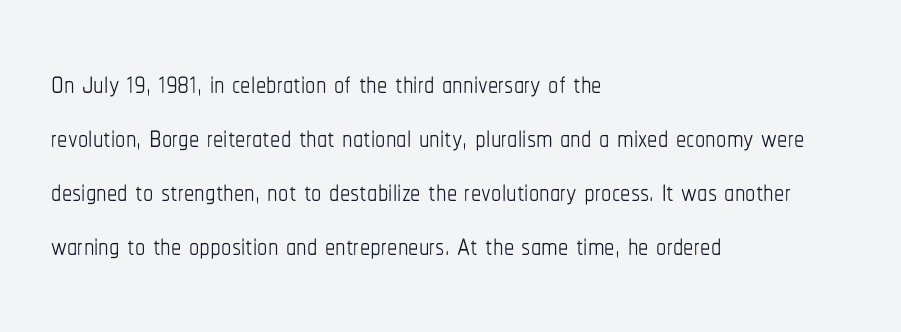
The zone under the glyphs is completely vacant. What stands out about the letter spacing? Nothing — it is the standard amount. The font's upright variant was chosen for this text. Honestly, the row spacing looks completely unremarkable. This sample has the flowing, uneven cadence of proportional lettering. Casual observation: everything's shoved over to the left.
